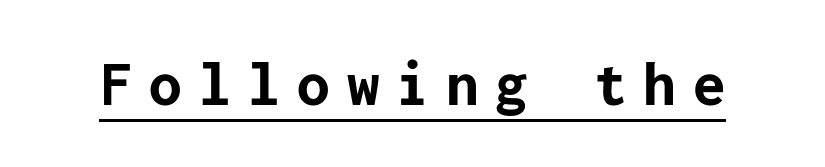
{"serif": "no", "italic": "no", "bold": "yes", "weight": "bold", "width": "normal", "stroke_contrast": "low", "x_height": "medium", "underline": "yes", "letter_spacing": "wide", "letter_spacing_em": 0.26, "glyph_px": 65}
